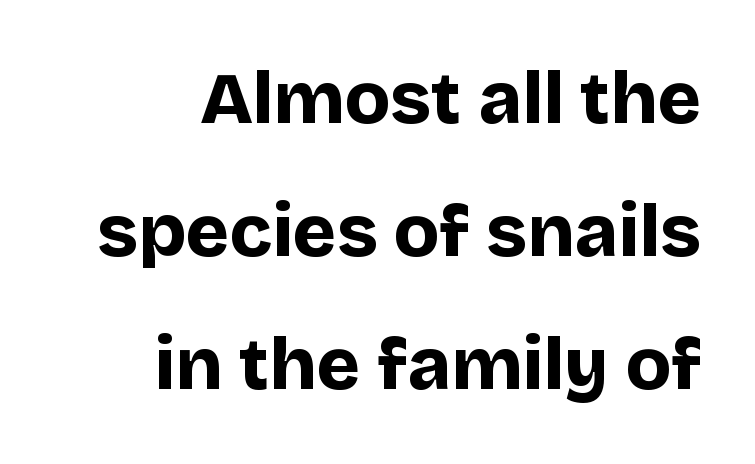
Q: Is the text bold? A: Yes.
Q: Is the text italic (slanted)? A: No, it is upright.
Q: Is the typeface a serif or a sans-serif typeface? A: Sans-serif.
Q: Is the text underlined? A: No.
Q: How is the paragraph aligned? A: Right-aligned.
Q: Is the spacing between letters normal or unusually wide? A: Normal.
Q: Width (condensed, normal, or wide)? A: Normal.
Q: Stroke contrast? A: Low.
Q: x-height? A: Large.
Q: Monospaced? A: No.
